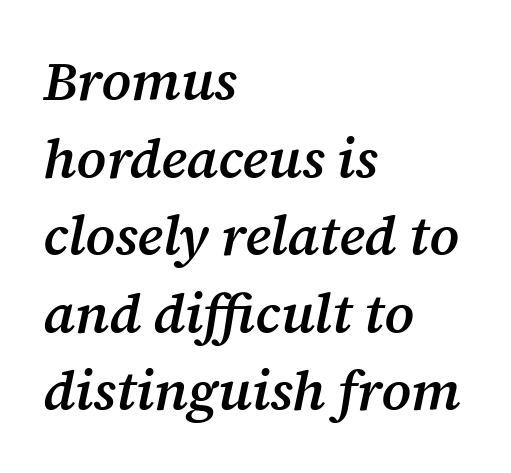
{"serif": "yes", "italic": "yes", "lean": "right", "slant_degrees": 12, "bold": "semi", "weight": "semibold", "width": "normal", "stroke_contrast": "medium", "x_height": "medium", "monospaced": "no", "underline": "no", "align": "left", "line_spacing": "normal", "line_spacing_ratio": 1.41, "letter_spacing": "normal", "letter_spacing_em": 0.0, "glyph_px": 55}
